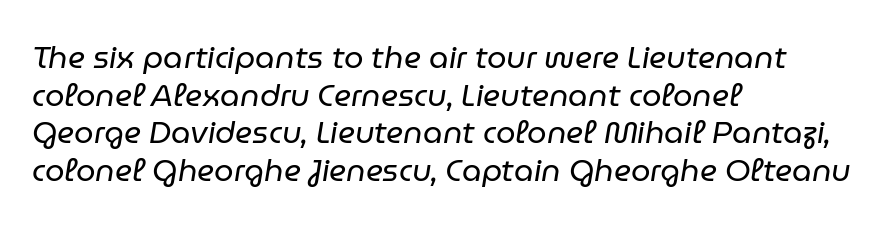
Q: Is the text bold? A: No.
Q: Is the text italic (slanted)? A: Yes, it leans right by about 9 degrees.
Q: Is the text underlined? A: No.
Q: How is the paragraph aligned? A: Left-aligned.
Q: Is the spacing between letters normal or unusually wide? A: Normal.
Q: Width (condensed, normal, or wide)? A: Normal.
Q: Stroke contrast? A: Low.
Q: x-height? A: Medium.
Q: Monospaced? A: No.
